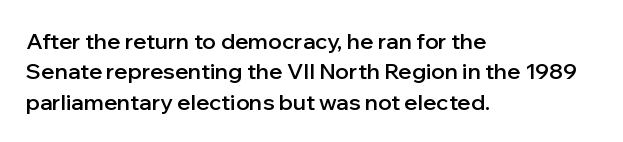
The lines sit at an ordinary, default distance from one another. Letter spacing: default. Check under the words: just untouched page. In terms of weight, the rendering is demibold, just under bold. Short and long lines alike share a common starting point at left. Quick note: not italic, upright.
